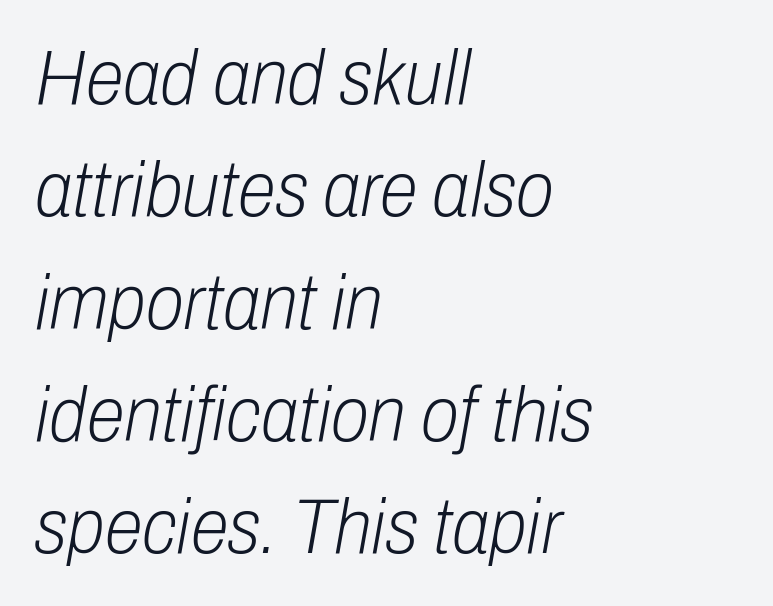
Q: Is the text bold? A: No.
Q: Is the text italic (slanted)? A: Yes, it leans right by about 10 degrees.
Q: Is the text underlined? A: No.
Q: How is the paragraph aligned? A: Left-aligned.
Q: Is the spacing between letters normal or unusually wide? A: Normal.
Q: Is the spacing between lines tight, normal or loose? A: Normal.
Q: Width (condensed, normal, or wide)? A: Condensed.
Q: Stroke contrast? A: Low.
Q: x-height? A: Medium.
Q: Monospaced? A: No.
